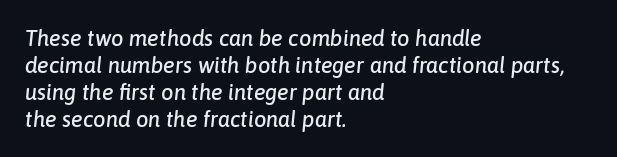
Underlining? Definitely not there. The typesetter chose a ragged-right arrangement here. Designer's note — italics engaged. How are the letters spaced? Ordinarily, with no added tracking.
